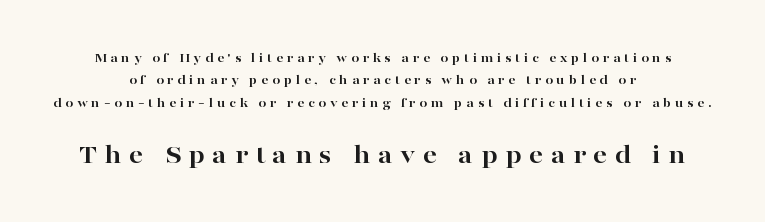
Q: Is the text bold? A: Yes.
Q: Is the text italic (slanted)? A: No, it is upright.
Q: Is the typeface a serif or a sans-serif typeface? A: Serif.
Q: Is the text underlined? A: No.
Q: How is the paragraph aligned? A: Centered.
Q: Is the spacing between letters normal or unusually wide? A: Unusually wide.
Q: Is the spacing between lines tight, normal or loose? A: Normal.
Q: Which block of text is set in a larger size, the first (top) or the second (bottom)? A: The second (bottom) one.
Q: Width (condensed, normal, or wide)? A: Wide.
Q: Stroke contrast? A: High.
Q: x-height? A: Medium.
Q: Monospaced? A: No.
